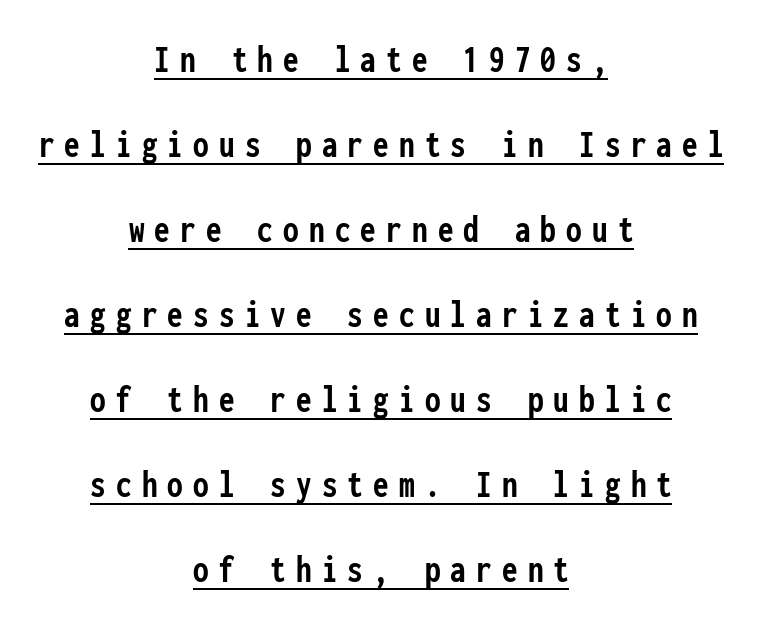
{"serif": "no", "italic": "no", "bold": "yes", "weight": "semibold", "width": "condensed", "stroke_contrast": "low", "x_height": "medium", "monospaced": "yes", "underline": "yes", "align": "center", "line_spacing": "loose", "line_spacing_ratio": 2.18, "letter_spacing": "wide", "letter_spacing_em": 0.26, "glyph_px": 39}
